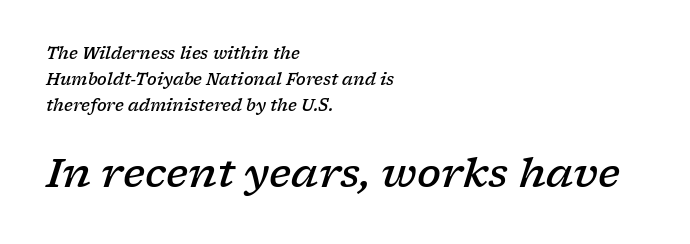
The image shows 40 px semibold, wide serif type, italic (leaning right); set left-aligned, normal line spacing (1.63x), normal letter spacing, not underlined; the second (bottom) block is 2.5x larger; low stroke contrast and a medium x-height.
